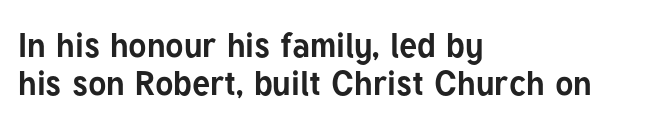
The area under the type is left untouched. The face used here is proportionally spaced, like ordinary book or web type. The ragged edge is on the right, which tells us the setting is flush left. The glyphs have the mass of a bold cut. Rows of type sit shoulder to shoulder in the vertical direction.
